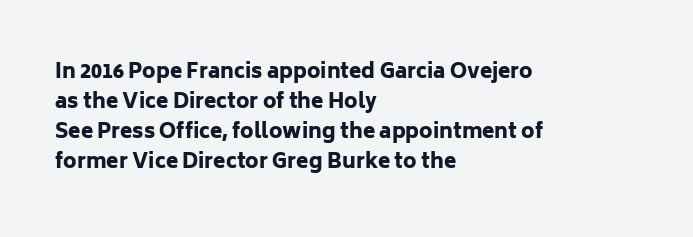
The image shows 20 px bold type, upright; set left-aligned, normal line spacing (1.5x), normal letter spacing, not underlined.
